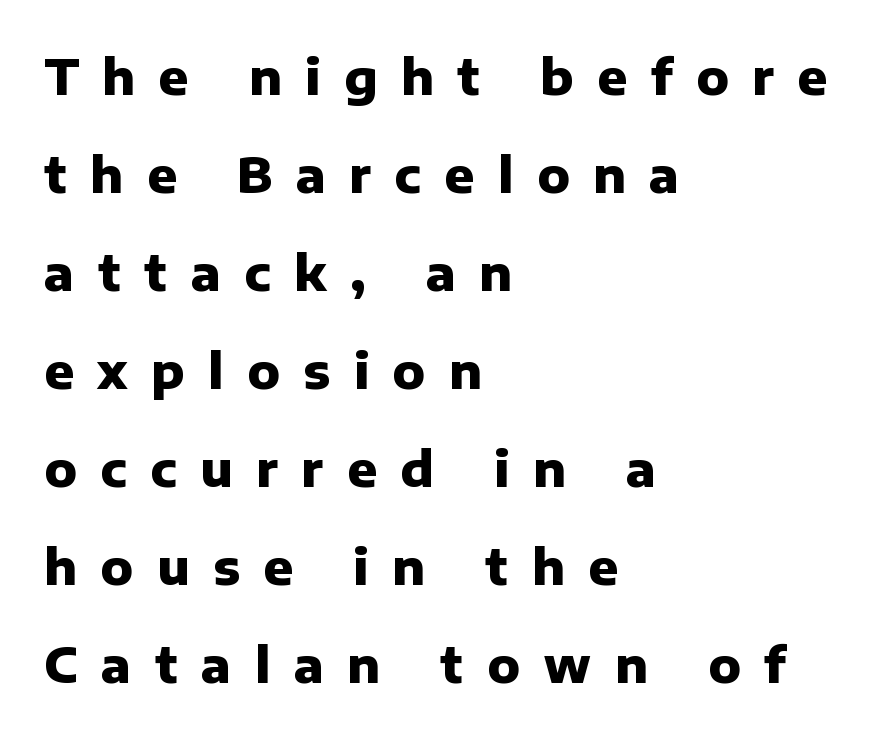
Q: Is the text bold? A: Yes.
Q: Is the text italic (slanted)? A: No, it is upright.
Q: Is the typeface a serif or a sans-serif typeface? A: Sans-serif.
Q: Is the text underlined? A: No.
Q: How is the paragraph aligned? A: Left-aligned.
Q: Is the spacing between letters normal or unusually wide? A: Unusually wide.
Q: Is the spacing between lines tight, normal or loose? A: Loose.
Q: Width (condensed, normal, or wide)? A: Normal.
Q: Stroke contrast? A: Low.
Q: x-height? A: Medium.
Q: Monospaced? A: No.
